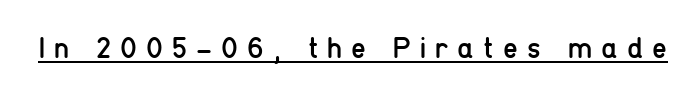
Q: Is the text bold? A: No.
Q: Is the text italic (slanted)? A: No, it is upright.
Q: Is the typeface a serif or a sans-serif typeface? A: Sans-serif.
Q: Is the text underlined? A: Yes.
Q: Is the spacing between letters normal or unusually wide? A: Unusually wide.
Q: Width (condensed, normal, or wide)? A: Condensed.
Q: Stroke contrast? A: Low.
Q: x-height? A: Medium.
Q: Monospaced? A: No.
